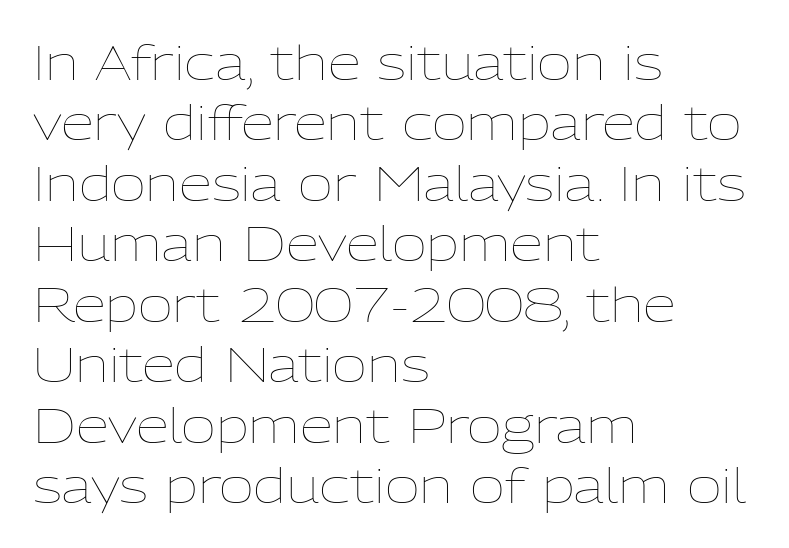
{"italic": "no", "bold": "no", "weight": "thin", "width": "normal", "stroke_contrast": "low", "x_height": "medium", "monospaced": "no", "underline": "no", "align": "left", "line_spacing": "normal", "line_spacing_ratio": 1.26, "letter_spacing": "normal", "letter_spacing_em": 0.0, "glyph_px": 48}
